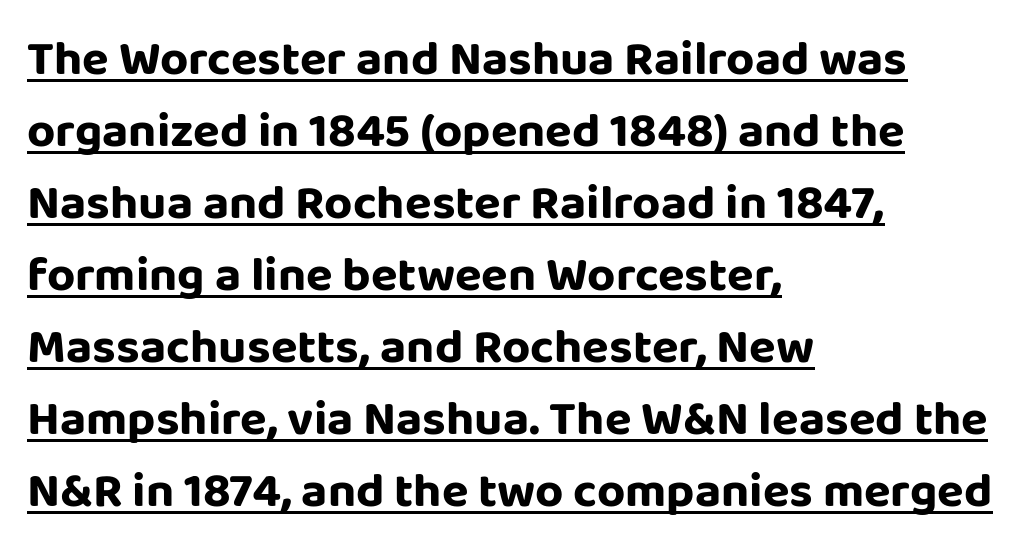
Caption: standard tracking, unaltered. When letters stand straight like this, we call the style roman or upright. Is there an underline? Yes — a line sits under the letters. Layout note: lines flush left. The passage shown is typed in a proportional face where columns would drift. Is there much room between lines? A standard amount, neither cramped nor airy.
